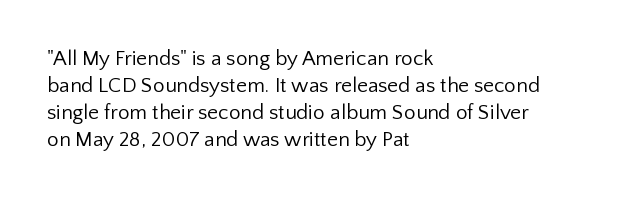
The image shows 21 px text type, upright; set left-aligned, normal line spacing (1.28x), normal letter spacing, not underlined.
